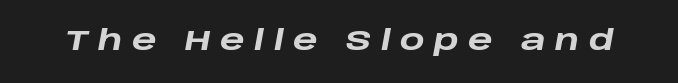
{"italic": "yes", "lean": "right", "slant_degrees": 10, "bold": "yes", "weight": "heavy", "width": "wide", "stroke_contrast": "low", "x_height": "large", "monospaced": "no", "underline": "no", "letter_spacing": "wide", "letter_spacing_em": 0.32, "glyph_px": 29}
